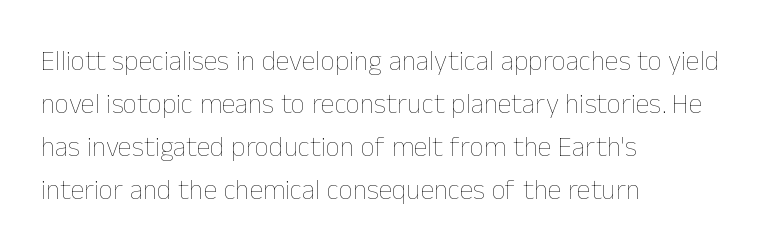
A typesetter would call this zero additional tracking. The lines in this sample share a left origin and differ only in where they stop. Students, observe: this is what conventionally led text looks like. This is not heavy type; no bold has been used. Looks like regular typesetting: each glyph gets only the width it needs.
